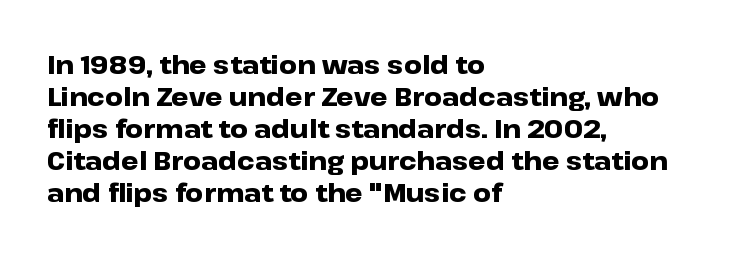
The image shows 25 px bold type, upright; set left-aligned, normal line spacing (1.28x), normal letter spacing, not underlined.
